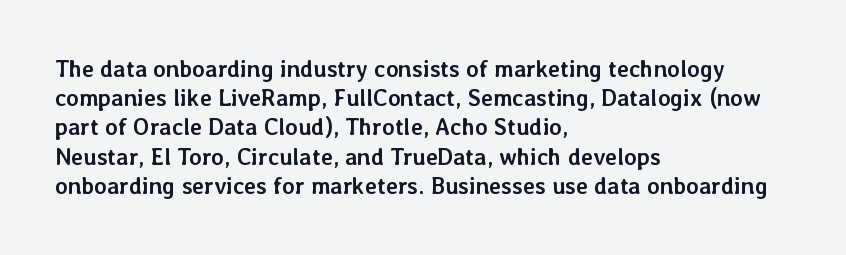
{"italic": "no", "bold": "yes", "underline": "no", "align": "left", "line_spacing": "normal", "line_spacing_ratio": 1.27, "letter_spacing": "normal", "letter_spacing_em": 0.0, "glyph_px": 23}
